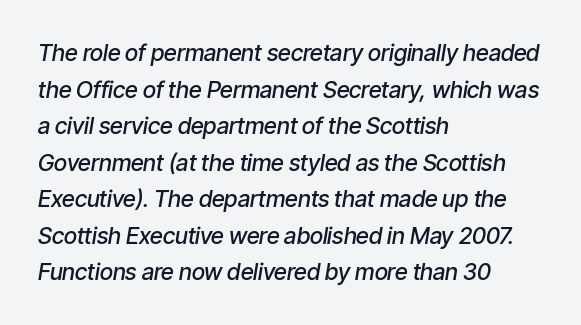
{"italic": "yes", "lean": "right", "slant_degrees": 9, "bold": "semi", "underline": "no", "align": "left", "line_spacing": "normal", "line_spacing_ratio": 1.59, "letter_spacing": "normal", "letter_spacing_em": 0.0, "glyph_px": 23}
